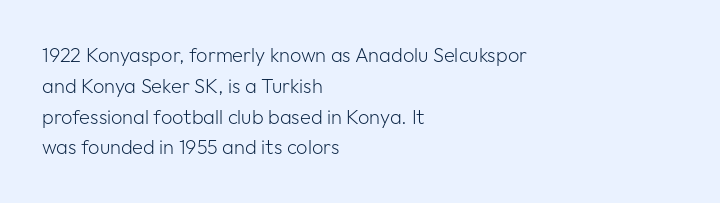
Q: Is the text bold? A: No.
Q: Is the text italic (slanted)? A: No, it is upright.
Q: Is the text underlined? A: No.
Q: How is the paragraph aligned? A: Left-aligned.
Q: Is the spacing between letters normal or unusually wide? A: Normal.
Q: Is the spacing between lines tight, normal or loose? A: Normal.
